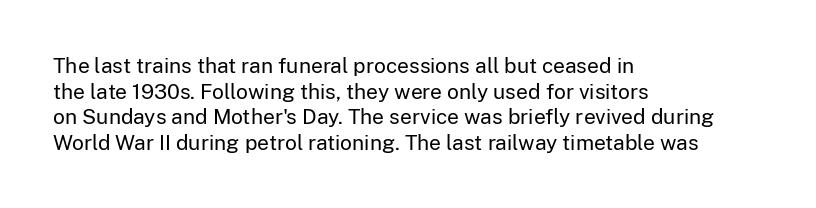
{"italic": "no", "bold": "no", "underline": "no", "align": "left", "line_spacing_ratio": 1.22, "letter_spacing": "normal", "letter_spacing_em": 0.0, "glyph_px": 21}
